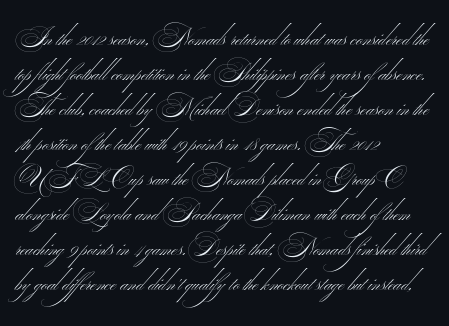
Q: Is the text bold? A: No.
Q: Is the text underlined? A: No.
Q: How is the paragraph aligned? A: Left-aligned.
Q: Is the spacing between letters normal or unusually wide? A: Normal.
Q: Is the spacing between lines tight, normal or loose? A: Normal.
